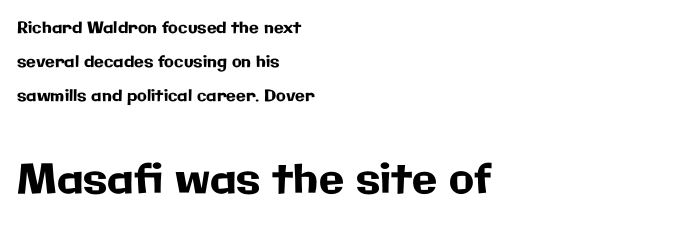
Inter-character spacing is left at the font's built-in metrics. Nobody drew a line under any word here. Caption: multi-line text, flush left, ragged right. The lettering holds an erect, upright posture throughout. Regarding serifs, this sample does without them. Think of a printed novel: that variable character pitch is what you see here.
